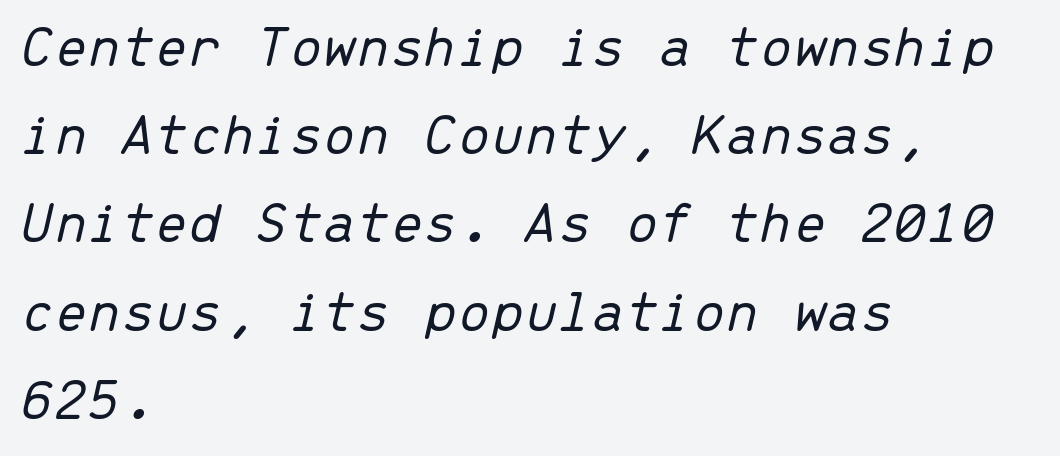
Q: Is the text bold? A: No.
Q: Is the text italic (slanted)? A: Yes, it leans right by about 13 degrees.
Q: Is the text underlined? A: No.
Q: How is the paragraph aligned? A: Left-aligned.
Q: Is the spacing between letters normal or unusually wide? A: Normal.
Q: Is the spacing between lines tight, normal or loose? A: Normal.
Q: Width (condensed, normal, or wide)? A: Normal.
Q: Stroke contrast? A: Low.
Q: x-height? A: Medium.
Q: Monospaced? A: Yes.
